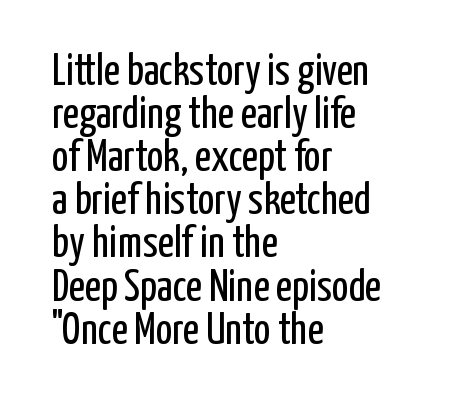
Q: Is the text bold? A: No.
Q: Is the text italic (slanted)? A: No, it is upright.
Q: Is the typeface a serif or a sans-serif typeface? A: Sans-serif.
Q: Is the text underlined? A: No.
Q: How is the paragraph aligned? A: Left-aligned.
Q: Is the spacing between letters normal or unusually wide? A: Normal.
Q: Is the spacing between lines tight, normal or loose? A: Tight.
Q: Width (condensed, normal, or wide)? A: Condensed.
Q: Stroke contrast? A: Low.
Q: x-height? A: Medium.
Q: Monospaced? A: No.
